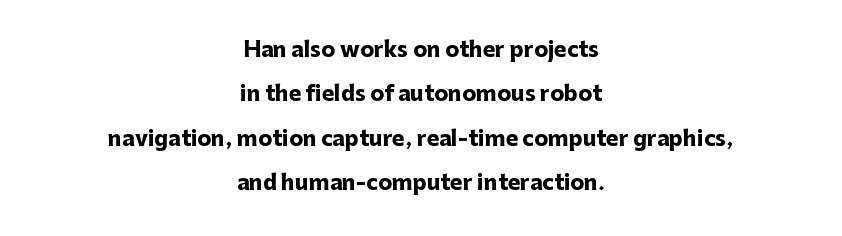
The image shows 21 px bold type, upright; set centered, loose line spacing (2.11x), normal letter spacing, not underlined.
